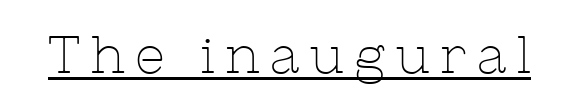
The image shows 52 px thin serif type, upright; set unusually wide letter spacing (+0.2 em), underlined; low stroke contrast and a medium x-height.
